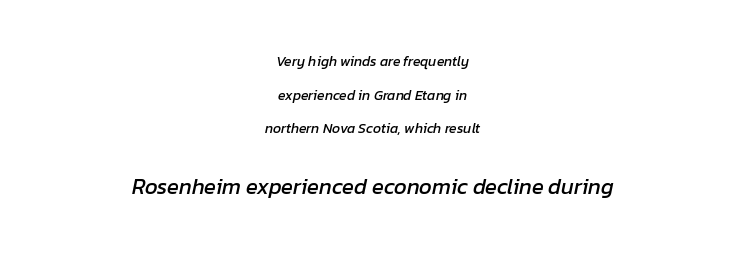
{"italic": "yes", "lean": "right", "slant_degrees": 12, "underline": "no", "align": "center", "line_spacing": "loose", "line_spacing_ratio": 2.41, "letter_spacing": "normal", "letter_spacing_em": 0.0, "larger_block": "second", "size_ratio": 1.57, "glyph_px": 22}
